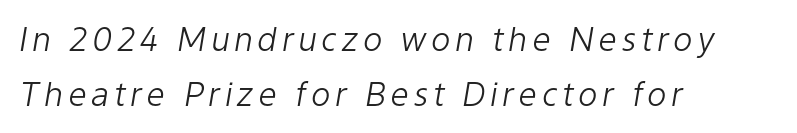
The letterforms sit at book weight or below. Looking at the ascenders, they clearly lean. Underline: absent. Does the copy run flush right? No — it runs flush left. The rows are spaced the way most documents space them.
